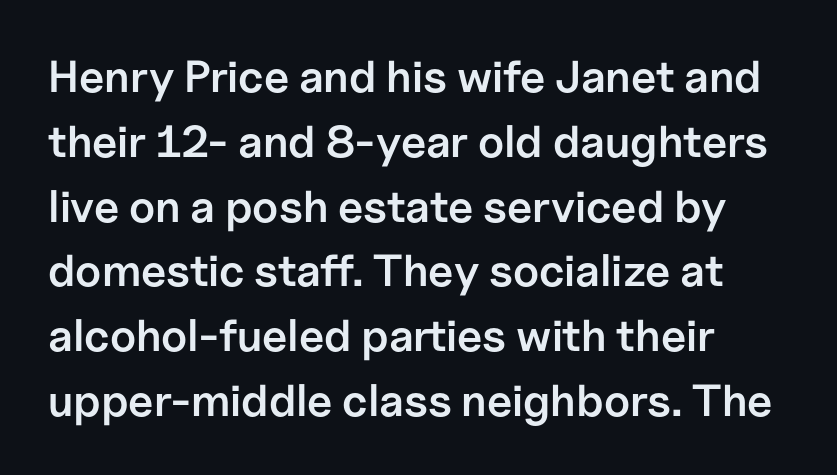
{"serif": "no", "italic": "no", "bold": "semi", "weight": "semibold", "width": "normal", "stroke_contrast": "low", "x_height": "medium", "monospaced": "no", "underline": "no", "align": "left", "line_spacing": "normal", "line_spacing_ratio": 1.44, "letter_spacing": "normal", "letter_spacing_em": 0.0, "glyph_px": 45}
